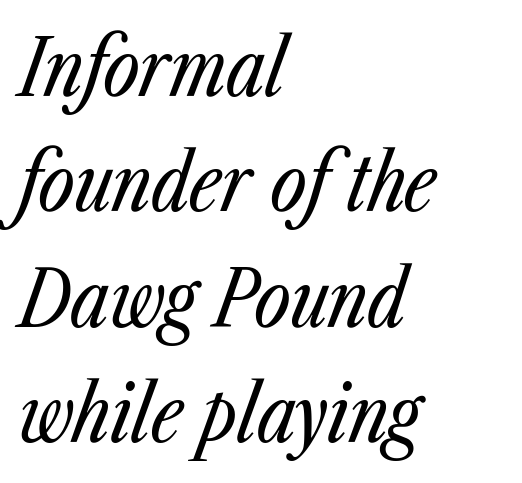
The image shows 79 px regular-weight, condensed type, italic (leaning right); set left-aligned, normal line spacing (1.46x), normal letter spacing, not underlined; low stroke contrast and a medium x-height.
